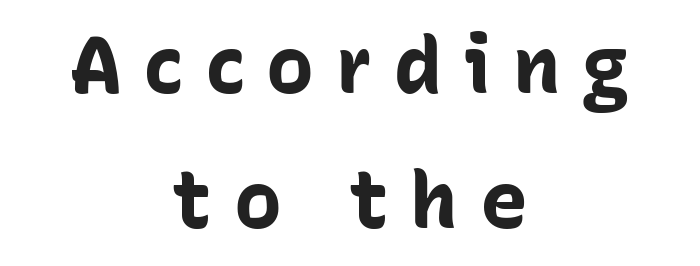
The image shows 80 px bold sans-serif type, upright; set centered, normal line spacing (1.69x), unusually wide letter spacing (+0.27 em), not underlined; low stroke contrast and a medium x-height.
